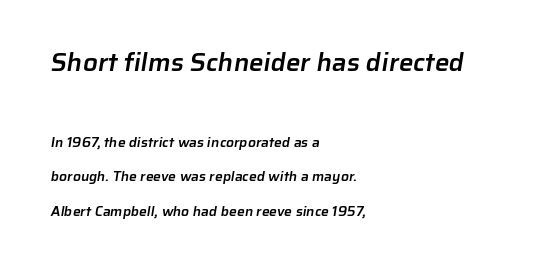
A fair bit of extra ink — the face is semibold, not bold. You could fit nearly another row in the gap between these rows. The passage shown is not underscored anywhere. A student would notice the top passage is typeset larger than what follows.
